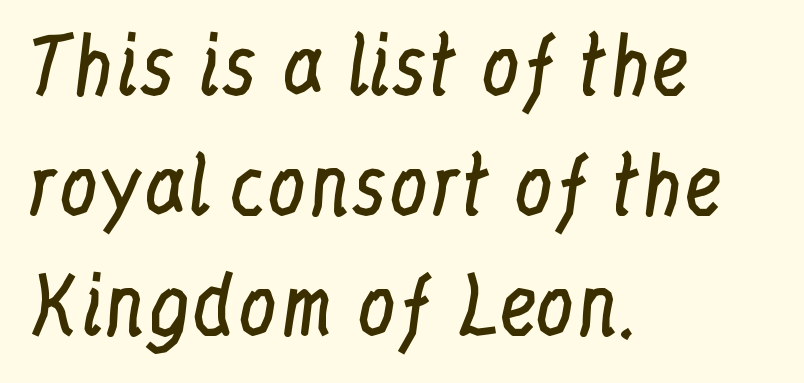
The rendering keeps characters at their native spacing. Where is the straight margin? On the left. This sample uses a serif face. The leading is moderate, giving the passage an even texture. The space directly below the letters is spotless.
